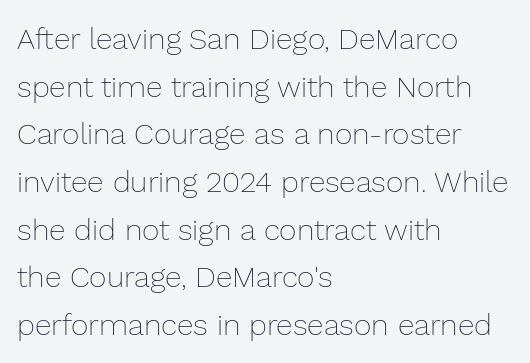
Q: Is the text bold? A: No.
Q: Is the text italic (slanted)? A: No, it is upright.
Q: Is the text underlined? A: No.
Q: How is the paragraph aligned? A: Left-aligned.
Q: Is the spacing between letters normal or unusually wide? A: Normal.
Q: Is the spacing between lines tight, normal or loose? A: Normal.
Q: Width (condensed, normal, or wide)? A: Normal.
Q: Stroke contrast? A: Low.
Q: x-height? A: Medium.
Q: Monospaced? A: No.
